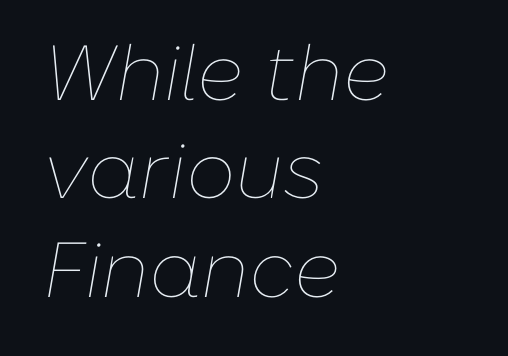
Q: Is the text bold? A: No.
Q: Is the text italic (slanted)? A: Yes, it leans right by about 10 degrees.
Q: Is the text underlined? A: No.
Q: How is the paragraph aligned? A: Left-aligned.
Q: Is the spacing between letters normal or unusually wide? A: Normal.
Q: Is the spacing between lines tight, normal or loose? A: Normal.
Q: Width (condensed, normal, or wide)? A: Normal.
Q: Stroke contrast? A: Low.
Q: x-height? A: Medium.
Q: Monospaced? A: No.
